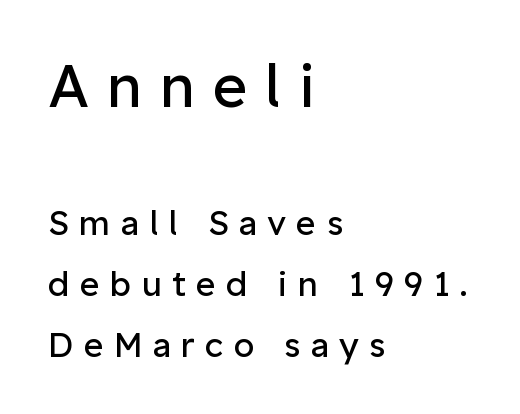
The image shows 59 px regular-weight sans-serif type, upright; set left-aligned, line spacing 1.79x, unusually wide letter spacing (+0.3 em), not underlined; the first (top) block is 1.74x larger; low stroke contrast and a medium x-height.
